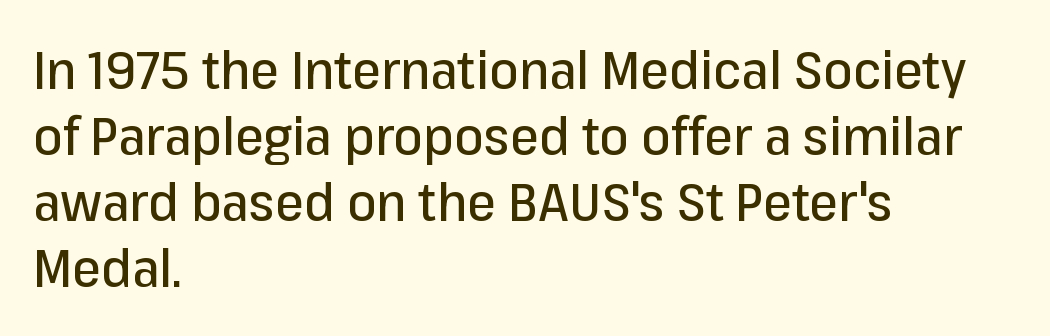
A typesetter would call this proportional, since set widths differ per character. Interline gaps are of average width in this sample. The characters display no serif detailing; their extremities are plain. The face used here is rendered with its standard letterfit.
